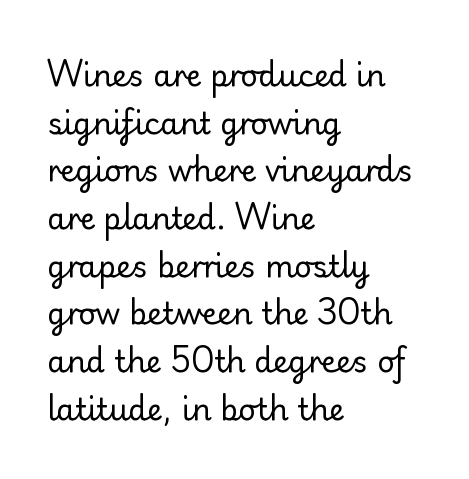
Q: Is the text bold? A: No.
Q: Is the text italic (slanted)? A: No, it is upright.
Q: Is the typeface a serif or a sans-serif typeface? A: Sans-serif.
Q: Is the text underlined? A: No.
Q: How is the paragraph aligned? A: Left-aligned.
Q: Is the spacing between letters normal or unusually wide? A: Normal.
Q: Is the spacing between lines tight, normal or loose? A: Normal.
Q: Width (condensed, normal, or wide)? A: Normal.
Q: Stroke contrast? A: Low.
Q: x-height? A: Small.
Q: Monospaced? A: No.
